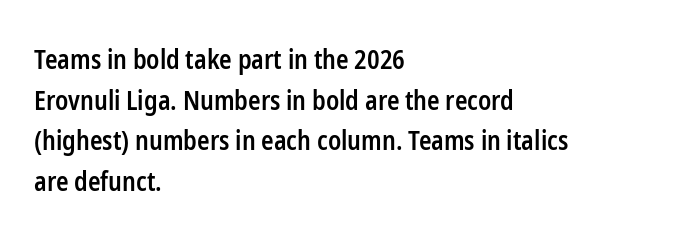
Compared with an ordinary text face, these strokes are moderately heavier — a semibold. Rendered with straight, roman letterforms. Beneath every word, the page is bare. Vertical spacing — default. What stands out about the letter spacing? Nothing — it is the standard amount.
